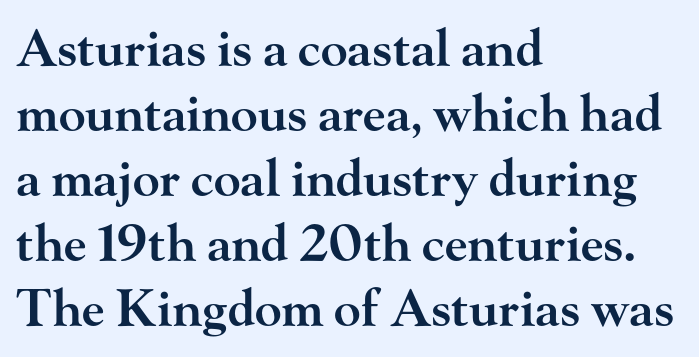
{"serif": "yes", "italic": "no", "bold": "semi", "weight": "semibold", "width": "wide", "stroke_contrast": "high", "x_height": "small", "monospaced": "no", "underline": "no", "align": "left", "line_spacing": "normal", "line_spacing_ratio": 1.3, "letter_spacing": "normal", "letter_spacing_em": 0.0, "glyph_px": 50}
